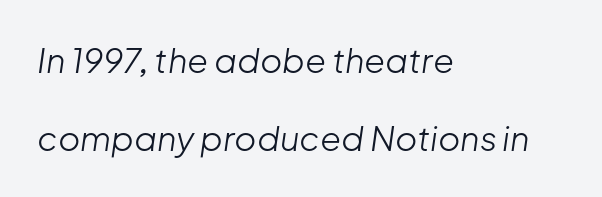
The image shows 34 px light type, italic (leaning right); set left-aligned, loose line spacing (2.3x), normal letter spacing, not underlined; low stroke contrast and a medium x-height.
